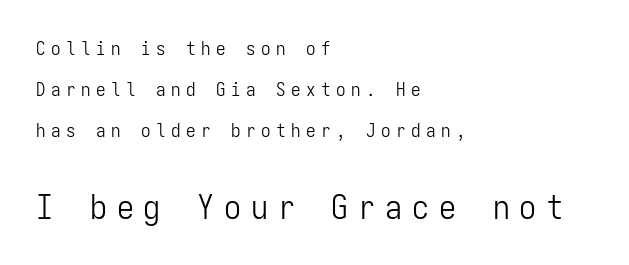
Q: Is the text bold? A: No.
Q: Is the text italic (slanted)? A: No, it is upright.
Q: Is the typeface a serif or a sans-serif typeface? A: Sans-serif.
Q: Is the text underlined? A: No.
Q: How is the paragraph aligned? A: Left-aligned.
Q: Is the spacing between letters normal or unusually wide? A: Unusually wide.
Q: Is the spacing between lines tight, normal or loose? A: Loose.
Q: Which block of text is set in a larger size, the first (top) or the second (bottom)? A: The second (bottom) one.
Q: Width (condensed, normal, or wide)? A: Condensed.
Q: Stroke contrast? A: Low.
Q: x-height? A: Medium.
Q: Monospaced? A: Yes.
